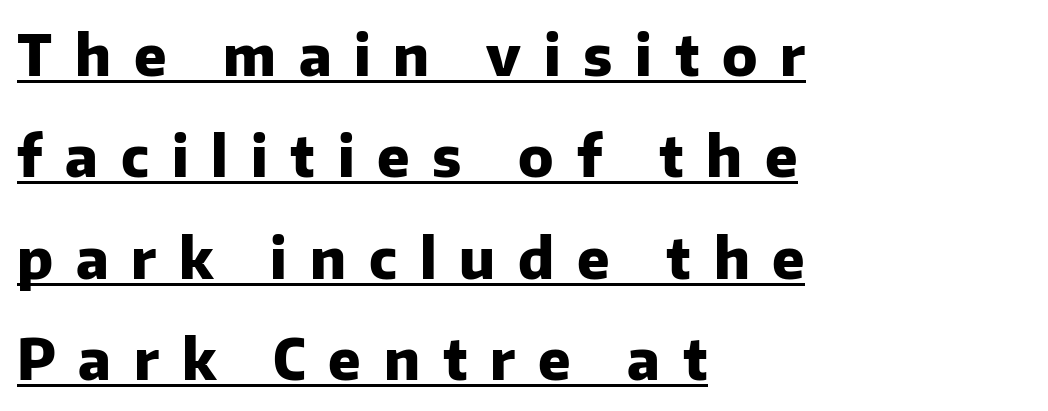
The image shows 57 px heavy sans-serif type, upright; set left-aligned, line spacing 1.78x, unusually wide letter spacing (+0.4 em), underlined; low stroke contrast and a medium x-height.
